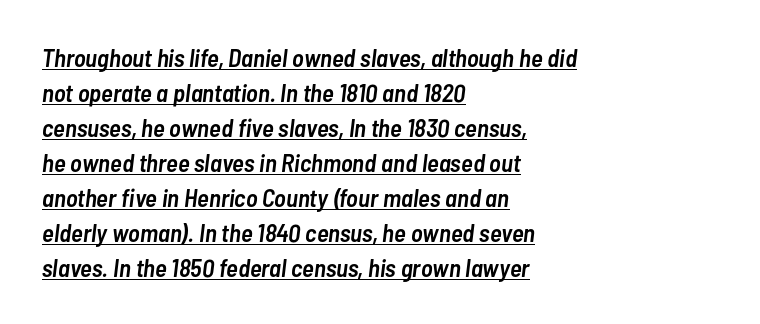
{"italic": "yes", "lean": "right", "slant_degrees": 7, "bold": "semi", "underline": "yes", "align": "left", "line_spacing": "normal", "line_spacing_ratio": 1.4, "letter_spacing": "normal", "letter_spacing_em": 0.0, "glyph_px": 25}
